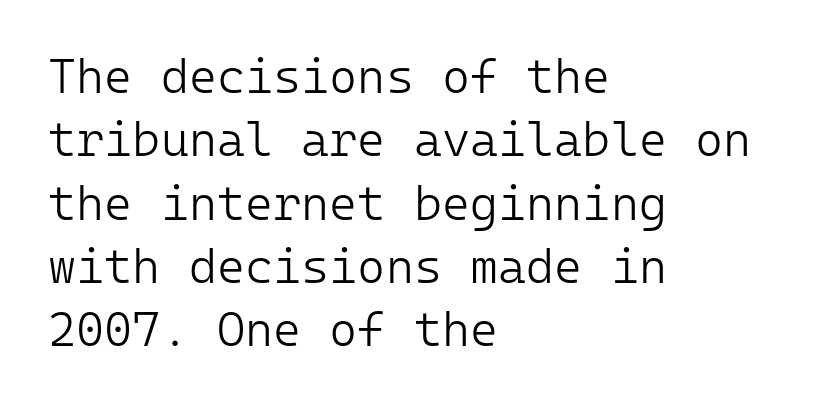
{"serif": "no", "italic": "no", "bold": "no", "weight": "light", "width": "normal", "stroke_contrast": "low", "x_height": "medium", "monospaced": "yes", "underline": "no", "align": "left", "line_spacing": "normal", "line_spacing_ratio": 1.32, "letter_spacing": "normal", "letter_spacing_em": 0.0, "glyph_px": 48}
